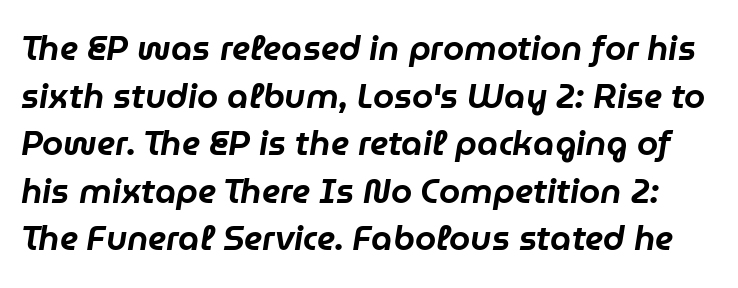
{"italic": "yes", "lean": "right", "slant_degrees": 9, "width": "normal", "stroke_contrast": "low", "x_height": "medium", "monospaced": "no", "underline": "no", "line_spacing": "normal", "line_spacing_ratio": 1.4, "letter_spacing": "normal", "letter_spacing_em": 0.0, "glyph_px": 34}
